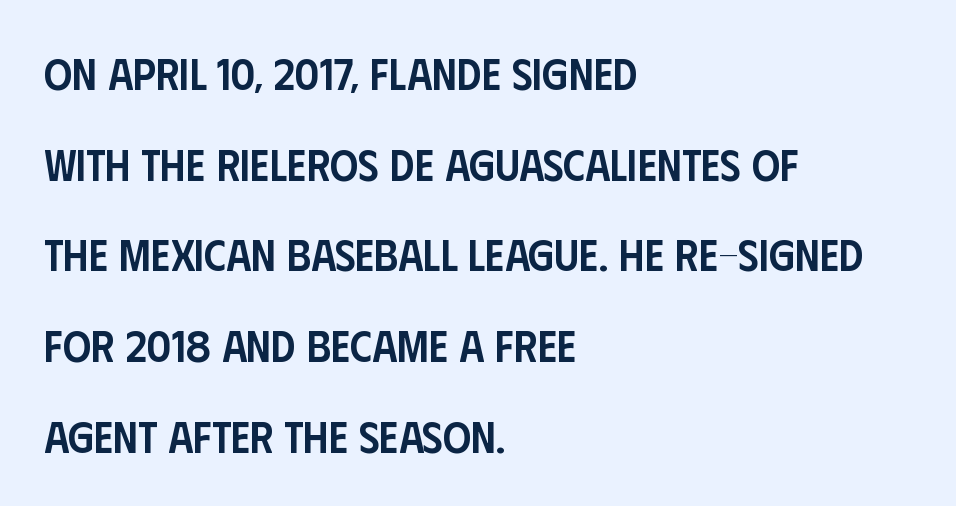
The image shows 44 px semibold, condensed sans-serif type, upright; set left-aligned, loose line spacing (2.06x), normal letter spacing, not underlined; low stroke contrast and a large x-height.
